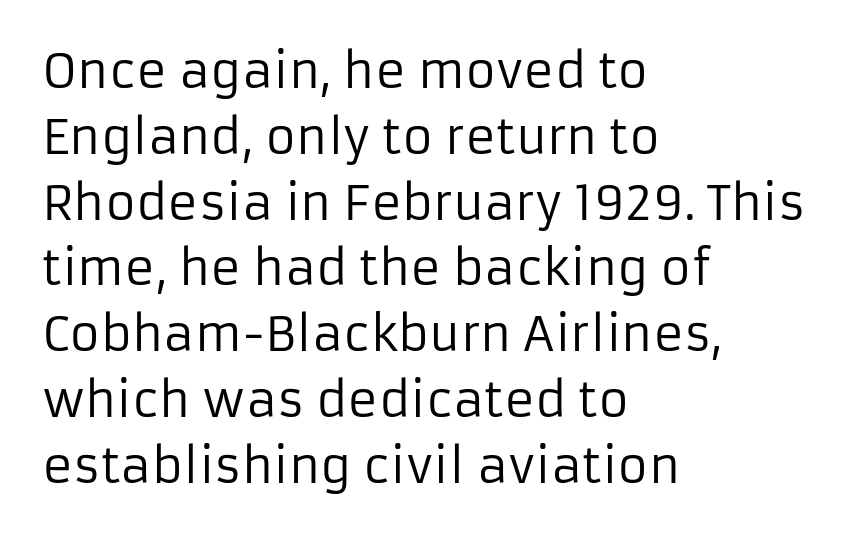
The designer went with a sans here, leaving each stem footless. Characters follow at the spacing the type designer built in. Rows of type keep a routine distance in the vertical direction. A quiet, ordinary-to-light weight characterises the typeface. Italic? Not at all — the glyphs are vertical.
